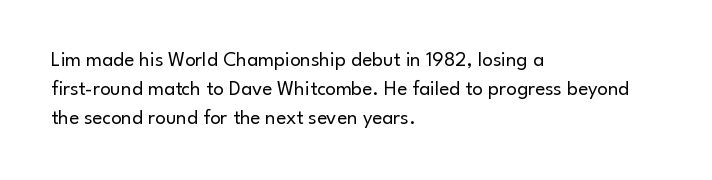
Each new line begins a customary step beneath the previous one. Stems here are at most as thick as an everyday book face. Words appear dense and cohesive because spacing is normal. Descenders hang freely into open space. The axis of the letterforms is exactly vertical.
